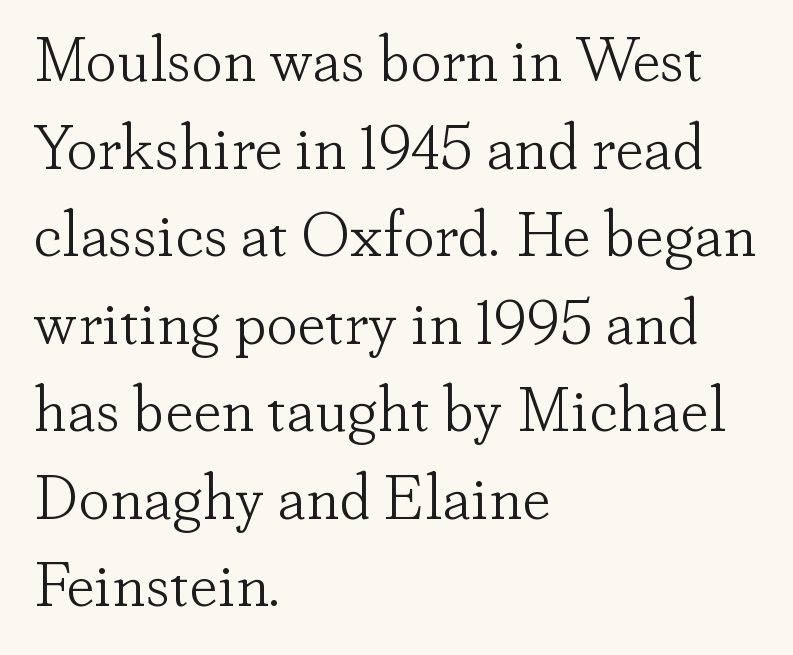
{"serif": "yes", "italic": "no", "bold": "no", "weight": "light", "width": "normal", "stroke_contrast": "low", "x_height": "small", "monospaced": "no", "underline": "no", "align": "left", "line_spacing": "normal", "line_spacing_ratio": 1.39, "letter_spacing": "normal", "letter_spacing_em": 0.0, "glyph_px": 63}
